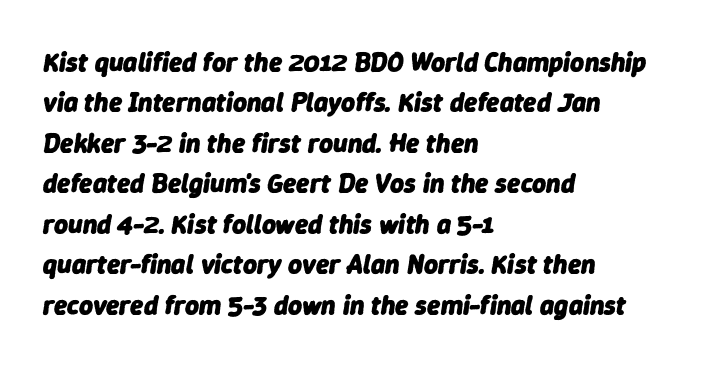
The image shows 27 px bold type, italic (leaning right); set left-aligned, normal line spacing (1.5x), normal letter spacing, not underlined.
